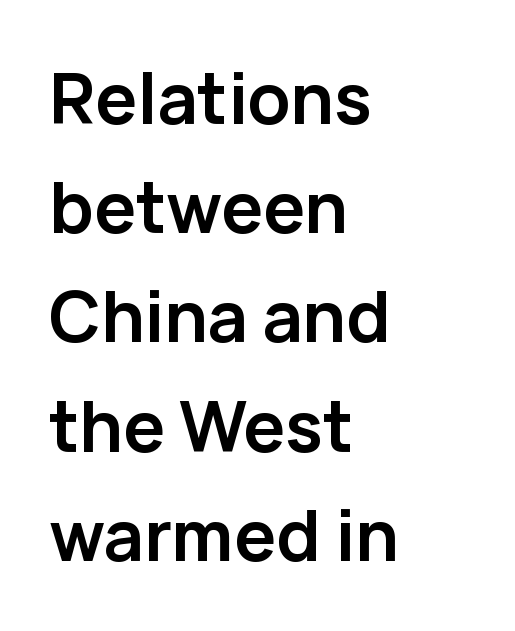
{"serif": "no", "italic": "no", "bold": "yes", "weight": "semibold", "width": "normal", "stroke_contrast": "low", "x_height": "medium", "monospaced": "no", "underline": "no", "align": "left", "line_spacing": "normal", "line_spacing_ratio": 1.56, "letter_spacing": "normal", "letter_spacing_em": 0.0, "glyph_px": 70}
